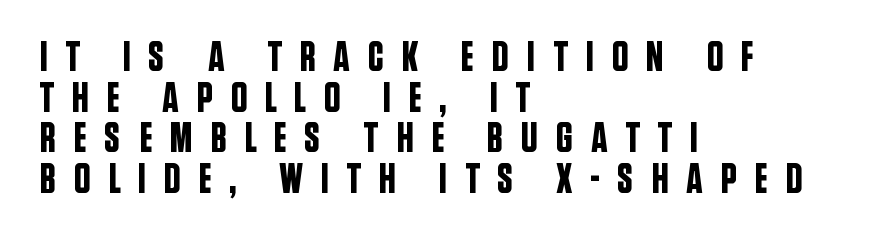
The image shows 42 px condensed sans-serif type, upright; set left-aligned, tight line spacing (0.97x), unusually wide letter spacing (+0.41 em), not underlined; low stroke contrast and a large x-height.
